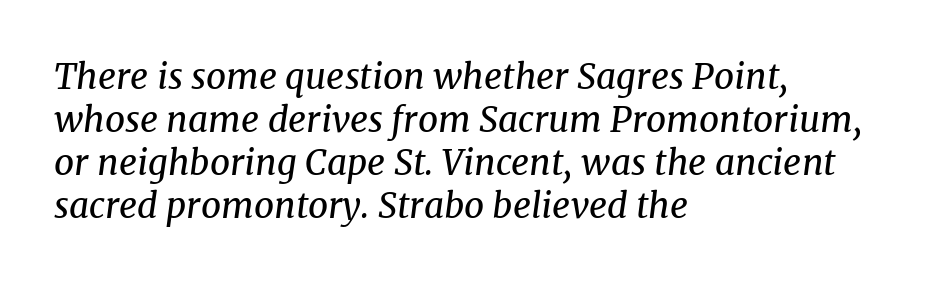
Q: Is the text bold? A: No.
Q: Is the text italic (slanted)? A: Yes, it leans right by about 8 degrees.
Q: Is the typeface a serif or a sans-serif typeface? A: Serif.
Q: Is the text underlined? A: No.
Q: How is the paragraph aligned? A: Left-aligned.
Q: Is the spacing between letters normal or unusually wide? A: Normal.
Q: Width (condensed, normal, or wide)? A: Normal.
Q: Stroke contrast? A: Medium.
Q: x-height? A: Medium.
Q: Monospaced? A: No.
